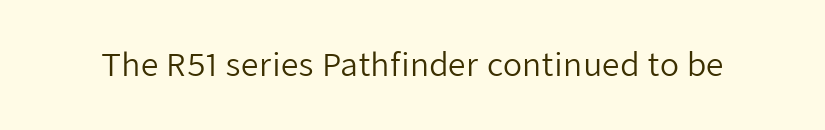
{"serif": "no", "italic": "no", "bold": "no", "weight": "regular", "width": "normal", "stroke_contrast": "low", "x_height": "medium", "monospaced": "no", "underline": "no", "letter_spacing": "normal", "letter_spacing_em": 0.0, "glyph_px": 31}
